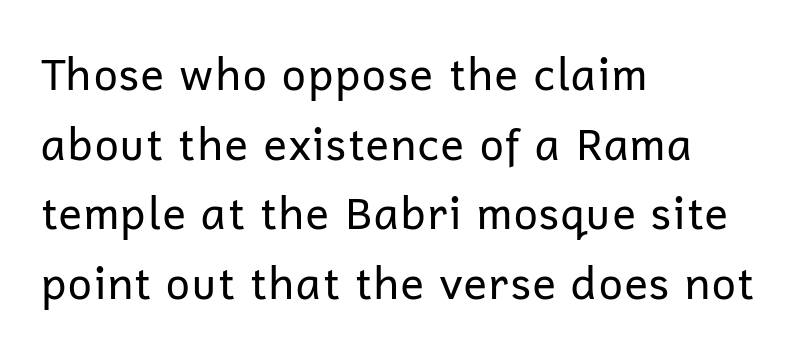
The image shows 44 px regular-weight sans-serif type, upright; set left-aligned, normal line spacing (1.58x), normal letter spacing, not underlined; low stroke contrast and a medium x-height.
